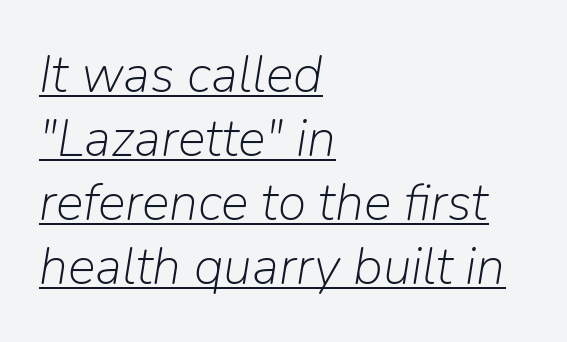
{"italic": "yes", "lean": "right", "slant_degrees": 9, "bold": "no", "weight": "light", "width": "normal", "stroke_contrast": "low", "x_height": "medium", "monospaced": "no", "underline": "yes", "align": "left", "line_spacing_ratio": 1.23, "letter_spacing": "normal", "letter_spacing_em": 0.0, "glyph_px": 52}
